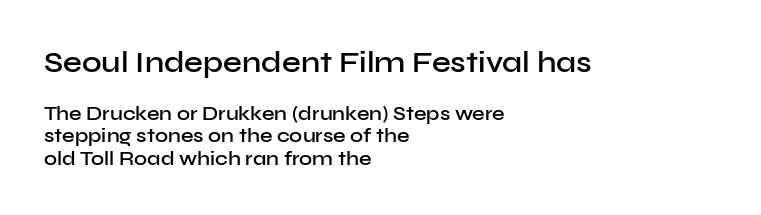
The image shows 30 px semibold sans-serif type, upright; set left-aligned, tight line spacing (1.11x), normal letter spacing, not underlined; the first (top) block is 1.5x larger; low stroke contrast and a medium x-height.
